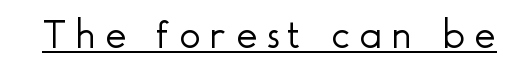
Q: Is the text bold? A: No.
Q: Is the text italic (slanted)? A: No, it is upright.
Q: Is the typeface a serif or a sans-serif typeface? A: Sans-serif.
Q: Is the text underlined? A: Yes.
Q: Is the spacing between letters normal or unusually wide? A: Unusually wide.
Q: Width (condensed, normal, or wide)? A: Normal.
Q: x-height? A: Small.
Q: Monospaced? A: No.
